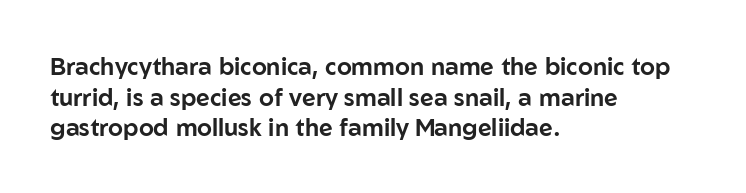
These lines stack with their left ends in a neat column. This sample uses plain, unmodified letter spacing. Rows of type keep a routine distance in the vertical direction. The glyphs are unaccompanied by any horizontal stroke below them. Vertical strokes here are truly vertical.
